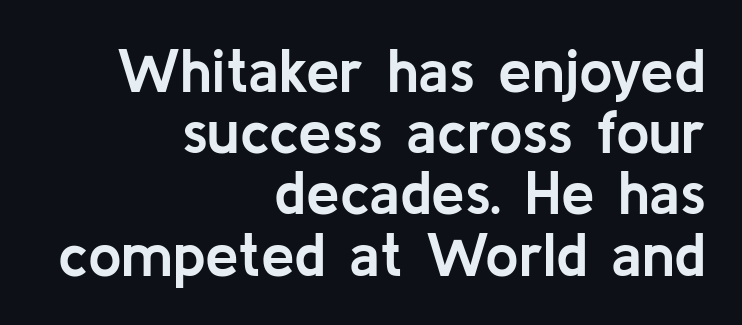
Characters follow at the spacing the type designer built in. Font category for this specimen: sans-serif. The rendering anchors every line to the right-hand side. Do the characters align in a grid? No, the font is proportional.
